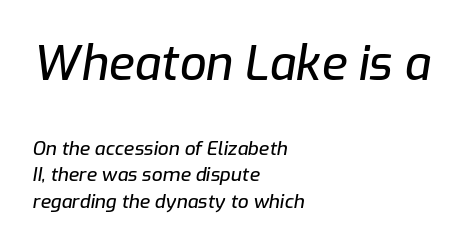
The image shows 47 px text type, italic (leaning right); set left-aligned, normal line spacing (1.39x), normal letter spacing, not underlined; the first (top) block is 2.47x larger; low stroke contrast and a medium x-height.
